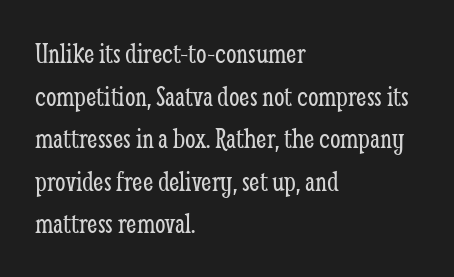
Q: Is the text bold? A: No.
Q: Is the text italic (slanted)? A: No, it is upright.
Q: Is the typeface a serif or a sans-serif typeface? A: Serif.
Q: Is the text underlined? A: No.
Q: How is the paragraph aligned? A: Left-aligned.
Q: Is the spacing between letters normal or unusually wide? A: Normal.
Q: Is the spacing between lines tight, normal or loose? A: Normal.
Q: Width (condensed, normal, or wide)? A: Condensed.
Q: Stroke contrast? A: Low.
Q: x-height? A: Medium.
Q: Monospaced? A: No.
